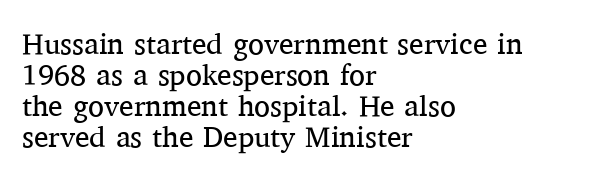
The image shows 29 px regular-weight serif type, upright; set left-aligned, tight line spacing (1.07x), normal letter spacing, not underlined; medium stroke contrast and a medium x-height.
